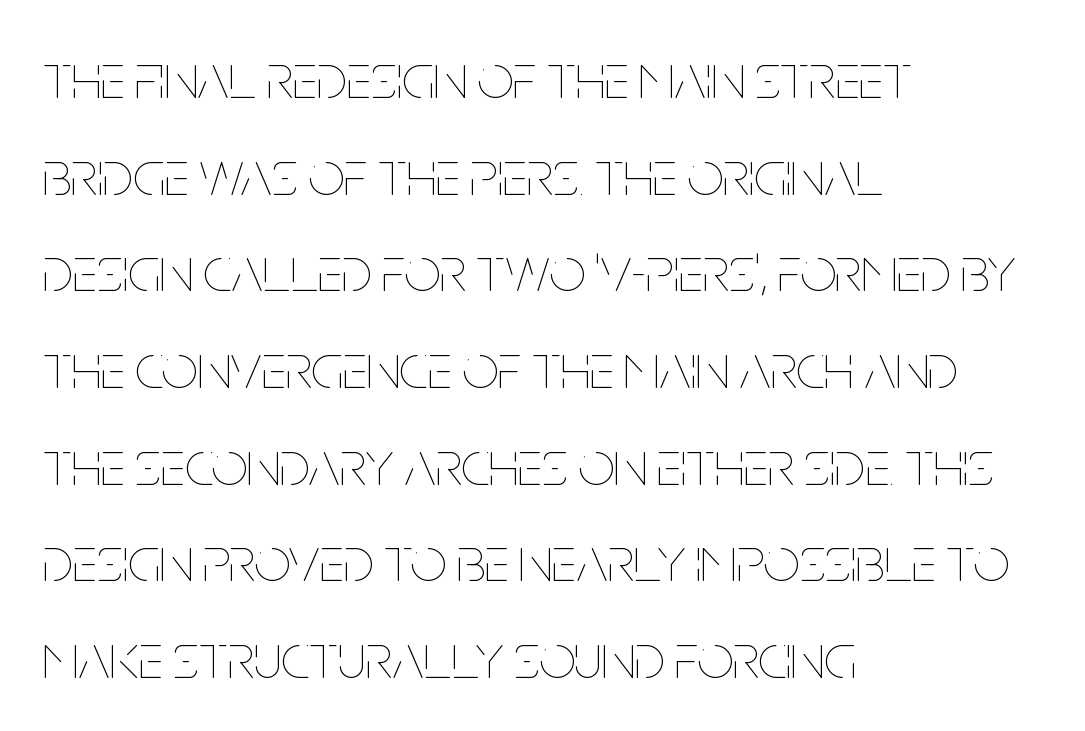
The passage shown is not underscored anywhere. There is no visible air inserted between adjacent glyphs. The typesetting does not lean heavy: it is not bold. The space between consecutive lines is moderate. Upright lettering throughout.
